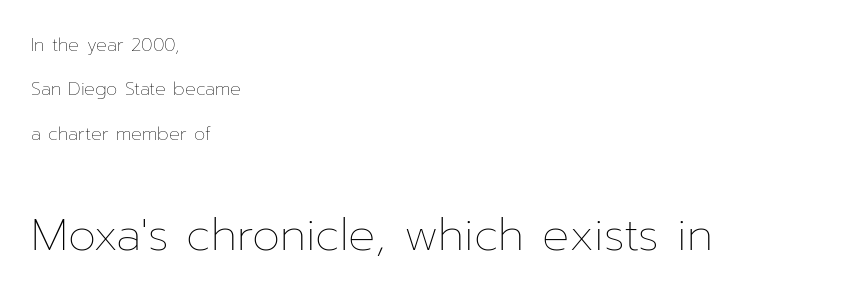
The font sits on the lighter half of the weight spectrum, regular included. One glance says open: line gaps are wider than usual. Caption: standard tracking, unaltered. Here the second block reads like a headline and the first like body copy. In CSS terms this would be text-align: left.
